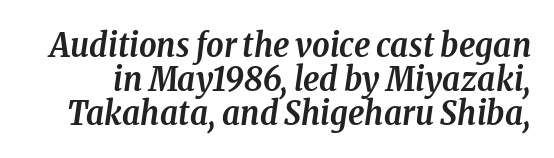
Q: Is the text bold? A: Yes.
Q: Is the text italic (slanted)? A: Yes, it leans right by about 8 degrees.
Q: Is the typeface a serif or a sans-serif typeface? A: Serif.
Q: Is the text underlined? A: No.
Q: Is the spacing between letters normal or unusually wide? A: Normal.
Q: Is the spacing between lines tight, normal or loose? A: Tight.
Q: Width (condensed, normal, or wide)? A: Condensed.
Q: Stroke contrast? A: Low.
Q: x-height? A: Medium.
Q: Monospaced? A: No.
